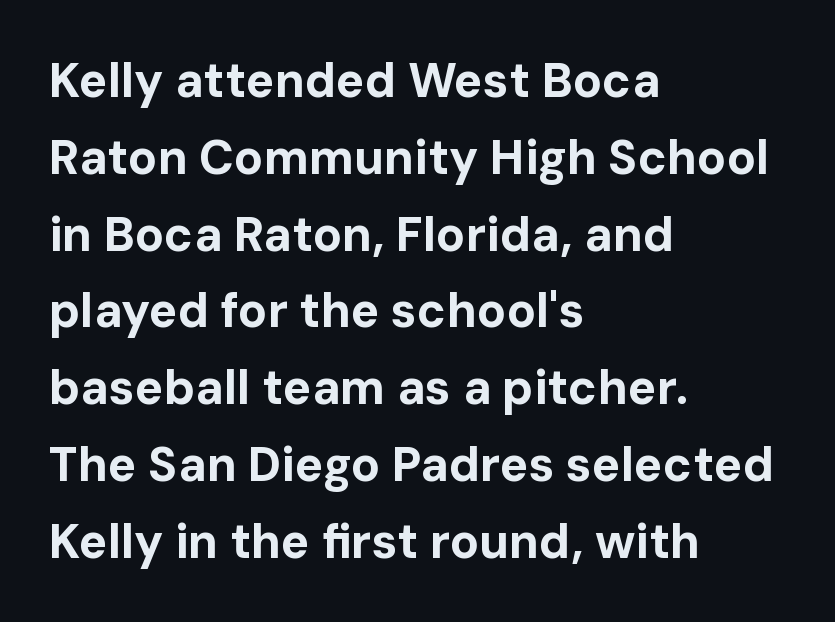
{"serif": "no", "italic": "no", "bold": "yes", "weight": "bold", "width": "normal", "stroke_contrast": "low", "x_height": "medium", "monospaced": "no", "underline": "no", "align": "left", "line_spacing": "normal", "line_spacing_ratio": 1.6, "letter_spacing": "normal", "letter_spacing_em": 0.0, "glyph_px": 48}
